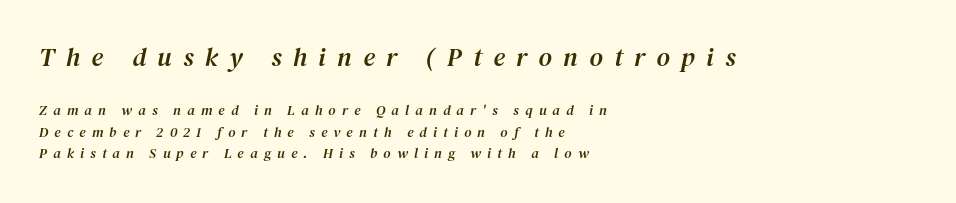
{"italic": "yes", "lean": "right", "slant_degrees": 12, "underline": "no", "align": "left", "line_spacing": "normal", "line_spacing_ratio": 1.55, "letter_spacing": "wide", "letter_spacing_em": 0.44, "larger_block": "first", "size_ratio": 1.86, "glyph_px": 26}
